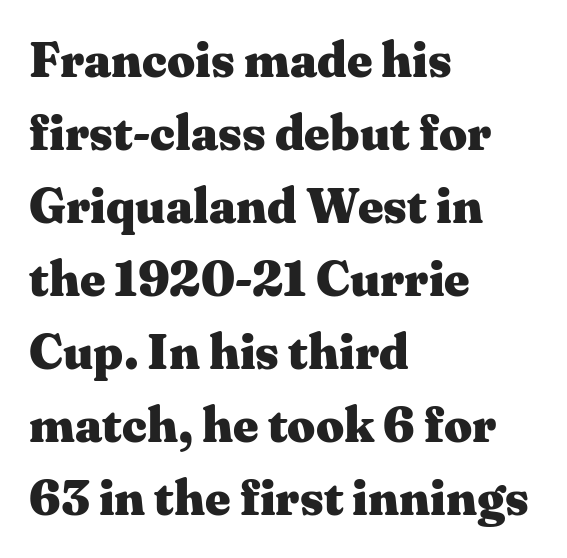
Q: Is the text bold? A: Yes.
Q: Is the text italic (slanted)? A: No, it is upright.
Q: Is the typeface a serif or a sans-serif typeface? A: Serif.
Q: Is the text underlined? A: No.
Q: How is the paragraph aligned? A: Left-aligned.
Q: Is the spacing between letters normal or unusually wide? A: Normal.
Q: Is the spacing between lines tight, normal or loose? A: Normal.
Q: Width (condensed, normal, or wide)? A: Wide.
Q: Stroke contrast? A: Medium.
Q: x-height? A: Medium.
Q: Monospaced? A: No.
